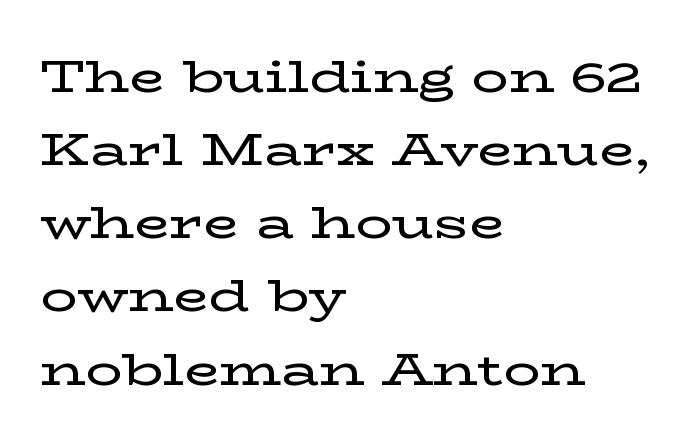
The image shows 46 px wide serif type, upright; set left-aligned, normal line spacing (1.59x), normal letter spacing, not underlined; low stroke contrast and a medium x-height.
